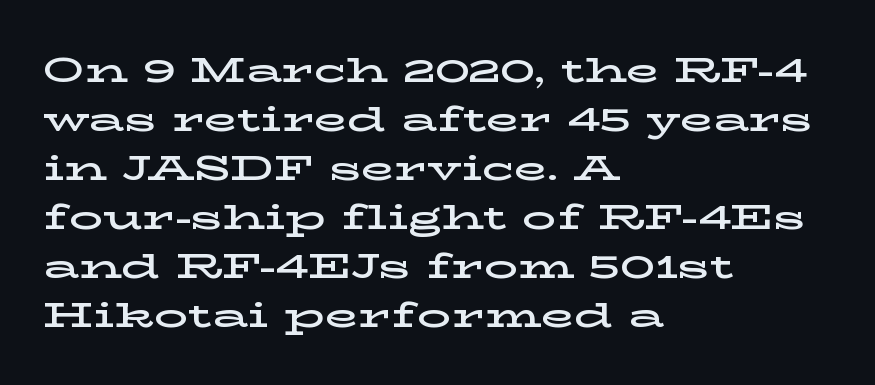
Descender tails drop into unmarked territory. The face used here is seriffed, in the tradition of book romans. Do the letters lean? They stand straight. Honestly, the row spacing looks completely unremarkable. The tracking reads as untouched default to a designer's eye. If you drew a ruler down the left edge, every line would touch it.
